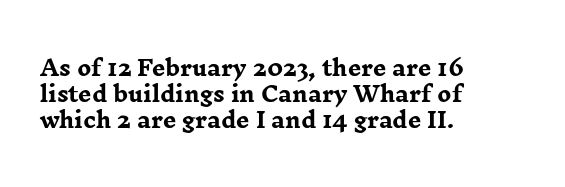
The image shows 21 px bold type, upright; set left-aligned, line spacing 1.23x, normal letter spacing, not underlined.
